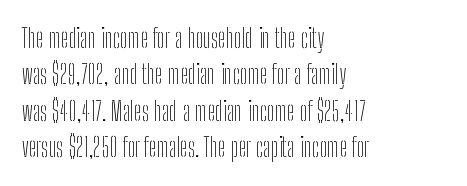
Q: Is the text bold? A: No.
Q: Is the text italic (slanted)? A: No, it is upright.
Q: Is the text underlined? A: No.
Q: How is the paragraph aligned? A: Left-aligned.
Q: Is the spacing between letters normal or unusually wide? A: Normal.
Q: Is the spacing between lines tight, normal or loose? A: Normal.
